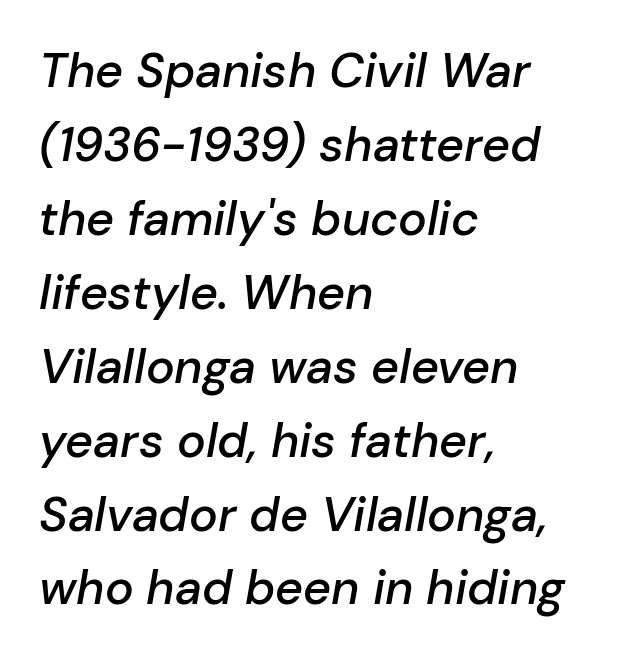
{"italic": "yes", "lean": "right", "slant_degrees": 10, "bold": "semi", "weight": "semibold", "width": "normal", "stroke_contrast": "low", "x_height": "medium", "monospaced": "no", "underline": "no", "align": "left", "line_spacing": "normal", "line_spacing_ratio": 1.54, "letter_spacing": "normal", "letter_spacing_em": 0.0, "glyph_px": 48}
